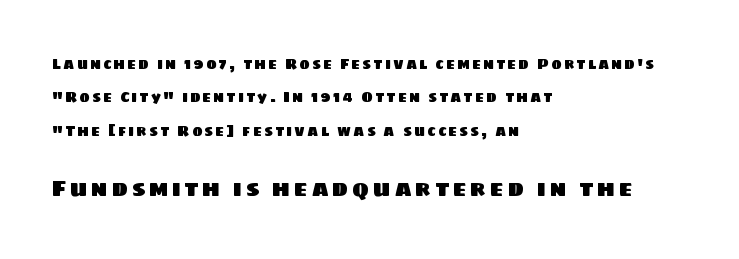
Unmarked baselines from the first word to the last. The lines in this sample share a left origin and differ only in where they stop. These lines stand farther apart than default settings would place them. The letters in the lower block stand taller than those in the block above.
